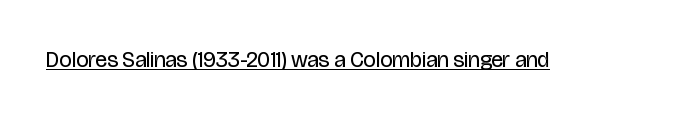
Q: Is the text bold? A: No.
Q: Is the text italic (slanted)? A: No, it is upright.
Q: Is the text underlined? A: Yes.
Q: Is the spacing between letters normal or unusually wide? A: Normal.
